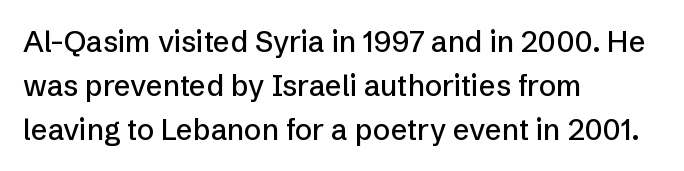
{"serif": "no", "italic": "no", "width": "normal", "stroke_contrast": "low", "x_height": "medium", "monospaced": "no", "underline": "no", "align": "left", "line_spacing": "normal", "line_spacing_ratio": 1.51, "letter_spacing": "normal", "letter_spacing_em": 0.0, "glyph_px": 29}
